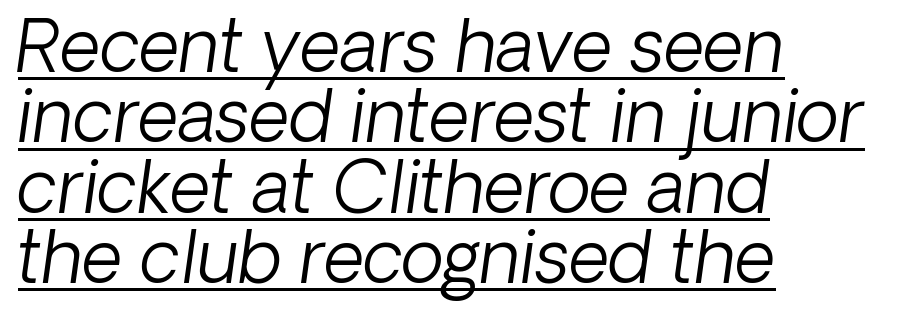
Q: Is the text bold? A: No.
Q: Is the text italic (slanted)? A: Yes, it leans right by about 8 degrees.
Q: Is the text underlined? A: Yes.
Q: How is the paragraph aligned? A: Left-aligned.
Q: Is the spacing between letters normal or unusually wide? A: Normal.
Q: Is the spacing between lines tight, normal or loose? A: Tight.
Q: Width (condensed, normal, or wide)? A: Normal.
Q: Stroke contrast? A: Low.
Q: x-height? A: Medium.
Q: Monospaced? A: No.
